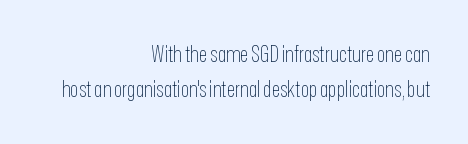
Q: Is the text bold? A: No.
Q: Is the text italic (slanted)? A: No, it is upright.
Q: Is the text underlined? A: No.
Q: How is the paragraph aligned? A: Right-aligned.
Q: Is the spacing between letters normal or unusually wide? A: Normal.
Q: Is the spacing between lines tight, normal or loose? A: Normal.
